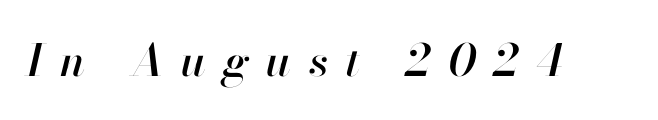
Q: Is the text italic (slanted)? A: Yes, it leans right by about 13 degrees.
Q: Is the text underlined? A: No.
Q: Is the spacing between letters normal or unusually wide? A: Unusually wide.
Q: Width (condensed, normal, or wide)? A: Normal.
Q: Stroke contrast? A: High.
Q: x-height? A: Small.
Q: Monospaced? A: No.
